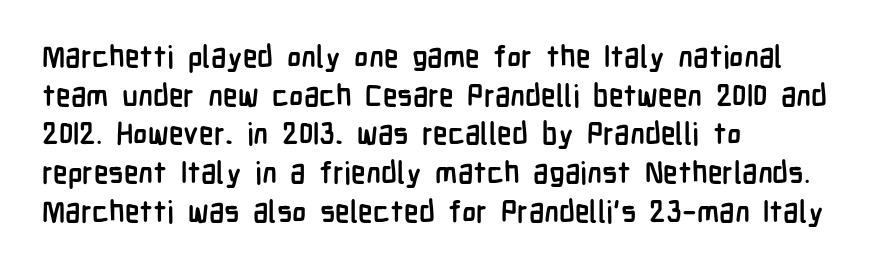
The type sits square on the baseline with zero lean. Just letters on the line, the space beneath them empty. The rendering anchors every line to the left-hand side. Do the characters align in a grid? No, the font is proportional. Line spacing here is normal. This sample uses a sans-serif face.
